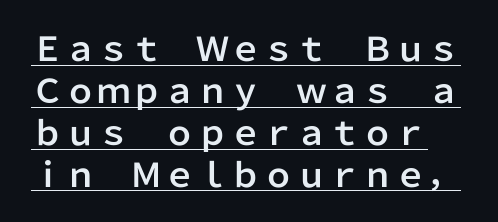
{"serif": "no", "italic": "no", "width": "normal", "stroke_contrast": "low", "x_height": "medium", "monospaced": "no", "underline": "yes", "line_spacing": "normal", "line_spacing_ratio": 1.27, "letter_spacing": "normal", "letter_spacing_em": 0.0, "glyph_px": 33}
